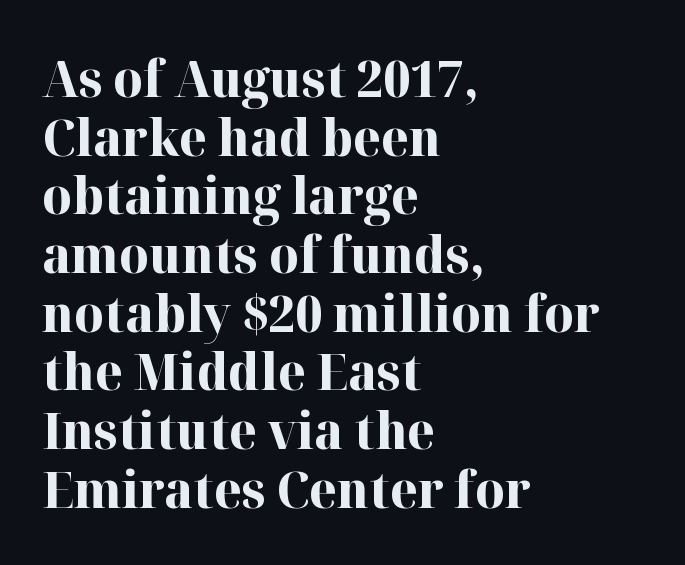
Q: Is the text bold? A: Yes.
Q: Is the text italic (slanted)? A: No, it is upright.
Q: Is the typeface a serif or a sans-serif typeface? A: Serif.
Q: Is the text underlined? A: No.
Q: How is the paragraph aligned? A: Left-aligned.
Q: Is the spacing between letters normal or unusually wide? A: Normal.
Q: Is the spacing between lines tight, normal or loose? A: Tight.
Q: Width (condensed, normal, or wide)? A: Normal.
Q: Stroke contrast? A: High.
Q: x-height? A: Medium.
Q: Monospaced? A: No.
